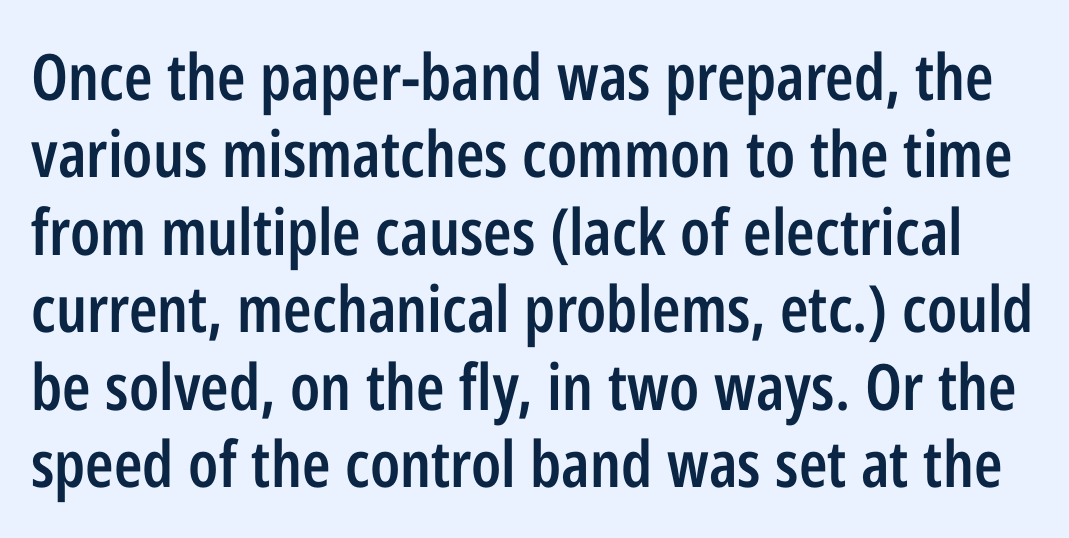
The face used here is a semibold: visibly heavier than regular, lighter than bold. Words appear dense and cohesive because spacing is normal. Posture: straight, roman, zero tilt. The letters carry no serifs — their stems end cleanly without finishing strokes. These lines are rendered in a variable-pitch font.
